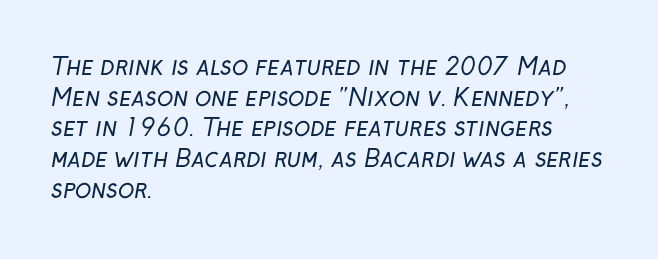
Q: Is the text bold? A: No.
Q: Is the text underlined? A: No.
Q: How is the paragraph aligned? A: Left-aligned.
Q: Is the spacing between letters normal or unusually wide? A: Normal.
Q: Is the spacing between lines tight, normal or loose? A: Normal.
